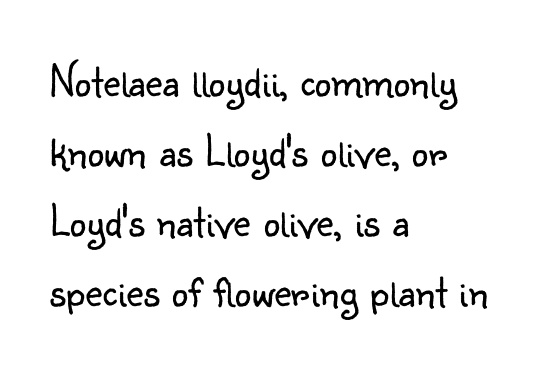
The image shows 47 px light sans-serif type, upright; set left-aligned, normal line spacing (1.49x), normal letter spacing, not underlined; low stroke contrast and a small x-height.
